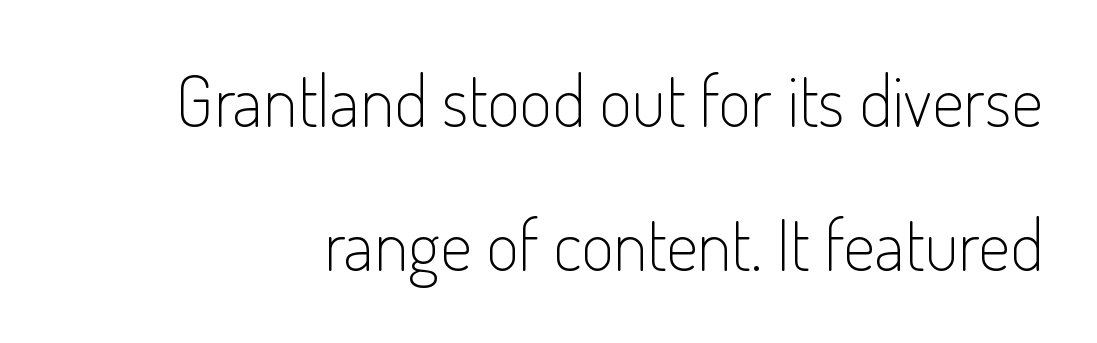
Is the stroke heavy? The answer is a plain regular-or-lighter. Inter-character spacing is left at the font's built-in metrics. The glyphs are unaccompanied by any horizontal stroke below them. Each letter keeps its own natural width here, so spacing adapts to shape.
